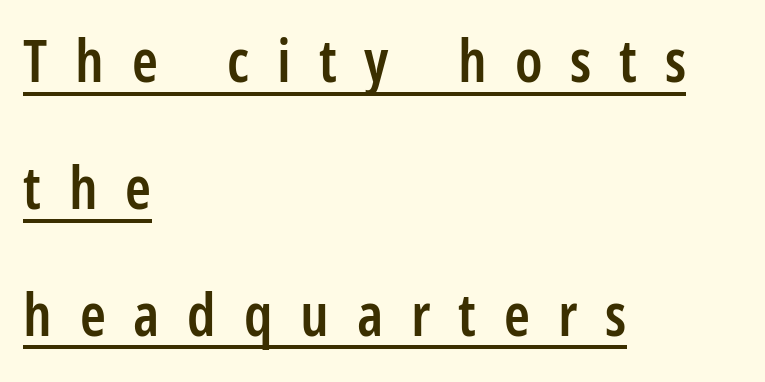
The image shows 59 px semibold, condensed sans-serif type, upright; set left-aligned, loose line spacing (2.15x), unusually wide letter spacing (+0.47 em), underlined; low stroke contrast and a large x-height.
